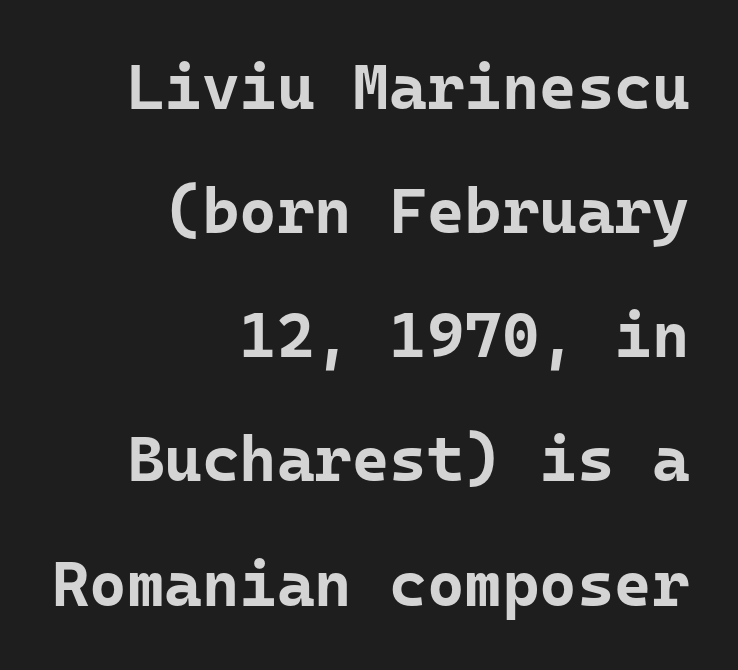
Q: Is the text bold? A: Yes.
Q: Is the text italic (slanted)? A: No, it is upright.
Q: Is the typeface a serif or a sans-serif typeface? A: Sans-serif.
Q: Is the text underlined? A: No.
Q: How is the paragraph aligned? A: Right-aligned.
Q: Is the spacing between letters normal or unusually wide? A: Normal.
Q: Is the spacing between lines tight, normal or loose? A: Loose.
Q: Width (condensed, normal, or wide)? A: Normal.
Q: Stroke contrast? A: Low.
Q: x-height? A: Medium.
Q: Monospaced? A: Yes.
